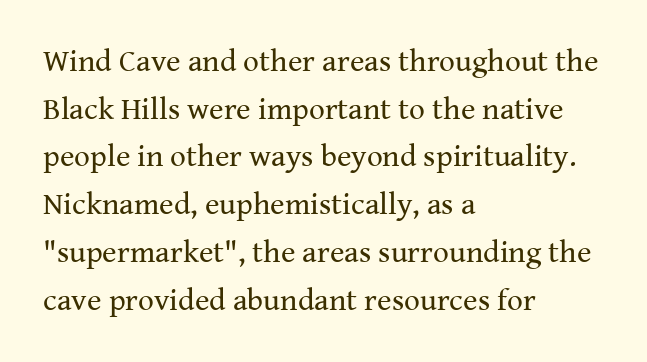
Q: Is the text bold? A: No.
Q: Is the text italic (slanted)? A: No, it is upright.
Q: Is the typeface a serif or a sans-serif typeface? A: Serif.
Q: Is the text underlined? A: No.
Q: How is the paragraph aligned? A: Left-aligned.
Q: Is the spacing between letters normal or unusually wide? A: Normal.
Q: Is the spacing between lines tight, normal or loose? A: Normal.
Q: Width (condensed, normal, or wide)? A: Normal.
Q: Stroke contrast? A: Medium.
Q: x-height? A: Medium.
Q: Monospaced? A: No.
